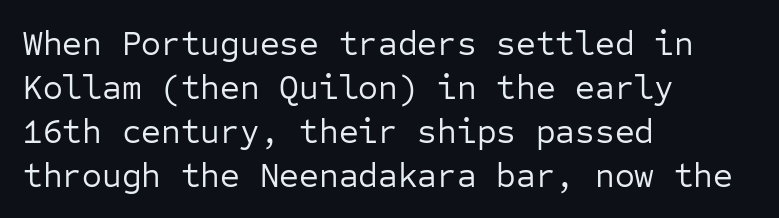
The image shows 34 px regular-weight sans-serif type, upright, monospaced; set left-aligned, normal line spacing (1.29x), normal letter spacing, not underlined; low stroke contrast and a medium x-height.
